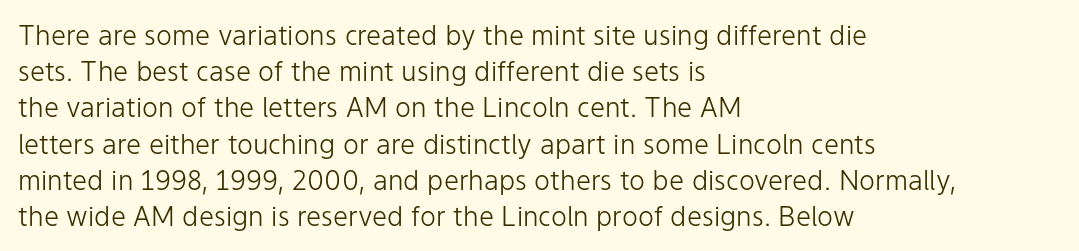
The image shows 27 px text type, upright; set left-aligned, normal line spacing (1.34x), normal letter spacing, not underlined.
